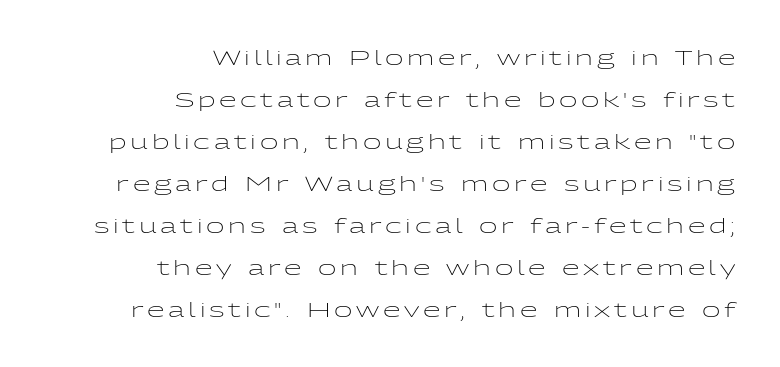
{"italic": "no", "bold": "no", "underline": "no", "align": "right", "line_spacing": "loose", "line_spacing_ratio": 2.1, "glyph_px": 20}
